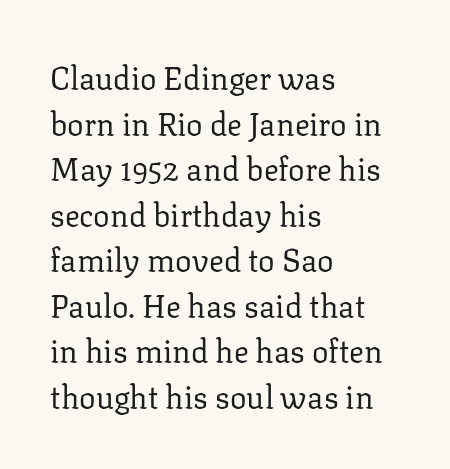
The line-height multiplier appears to be the usual default. The baseline area is clear. Typographically, this falls in the serif category. The lettering stays uniformly vertical, giving the passage a roman look. The passage shown is typed in a proportional face where columns would drift. The rag falls on the right side of this text block.
